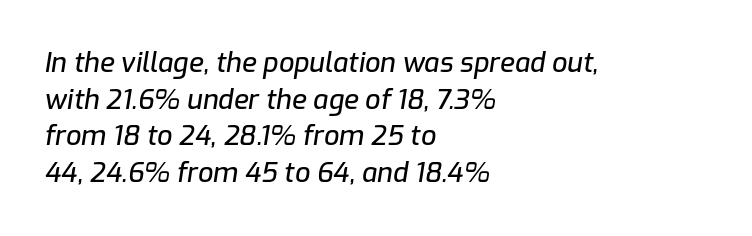
Q: Is the text italic (slanted)? A: Yes, it leans right by about 9 degrees.
Q: Is the text underlined? A: No.
Q: How is the paragraph aligned? A: Left-aligned.
Q: Is the spacing between letters normal or unusually wide? A: Normal.
Q: Is the spacing between lines tight, normal or loose? A: Normal.
